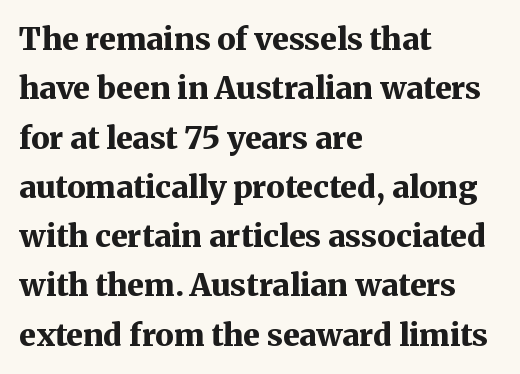
Students, note that the glyphs here touch the page at normal intervals. Honestly, there is no underline to notice here at all. When letters stand straight like this, we call the style roman or upright. Little horizontal feet cap the strokes, marking this as serif type. Horizontally, the lines are justified to the leading edge only.
